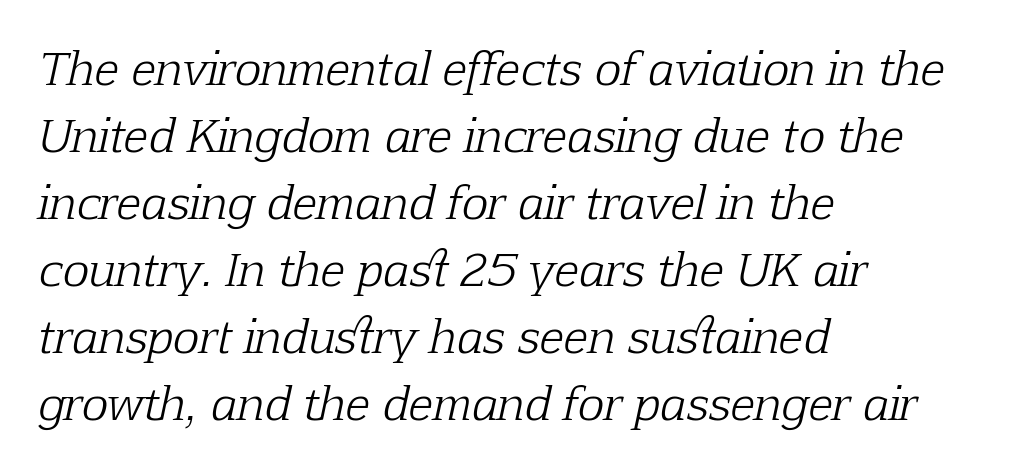
Q: Is the text bold? A: No.
Q: Is the text italic (slanted)? A: Yes, it leans right by about 12 degrees.
Q: Is the typeface a serif or a sans-serif typeface? A: Serif.
Q: Is the text underlined? A: No.
Q: How is the paragraph aligned? A: Left-aligned.
Q: Is the spacing between letters normal or unusually wide? A: Normal.
Q: Is the spacing between lines tight, normal or loose? A: Normal.
Q: Width (condensed, normal, or wide)? A: Normal.
Q: Stroke contrast? A: Low.
Q: x-height? A: Medium.
Q: Monospaced? A: No.
